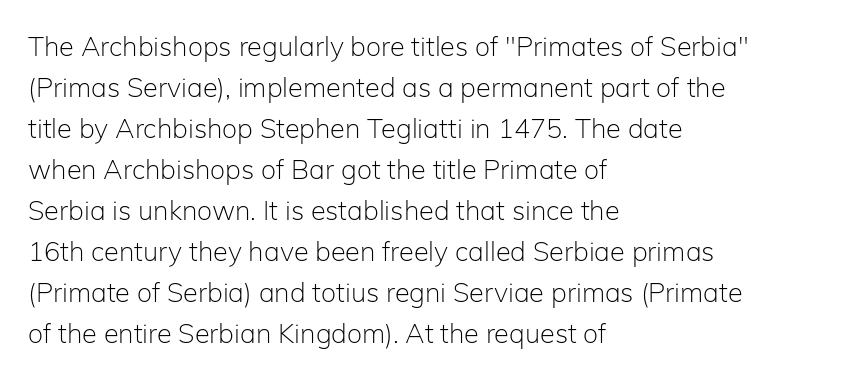
{"italic": "no", "bold": "no", "underline": "no", "align": "left", "line_spacing": "normal", "line_spacing_ratio": 1.52, "letter_spacing": "normal", "letter_spacing_em": 0.0, "glyph_px": 27}
